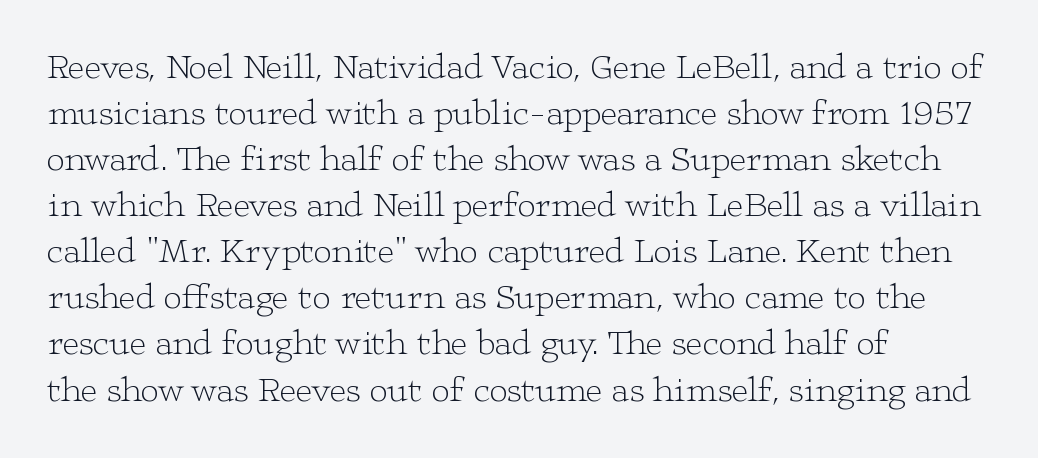
{"serif": "yes", "italic": "no", "bold": "no", "weight": "light", "width": "wide", "stroke_contrast": "low", "x_height": "medium", "monospaced": "no", "underline": "no", "align": "left", "line_spacing": "normal", "line_spacing_ratio": 1.28, "letter_spacing": "normal", "letter_spacing_em": 0.0, "glyph_px": 36}
